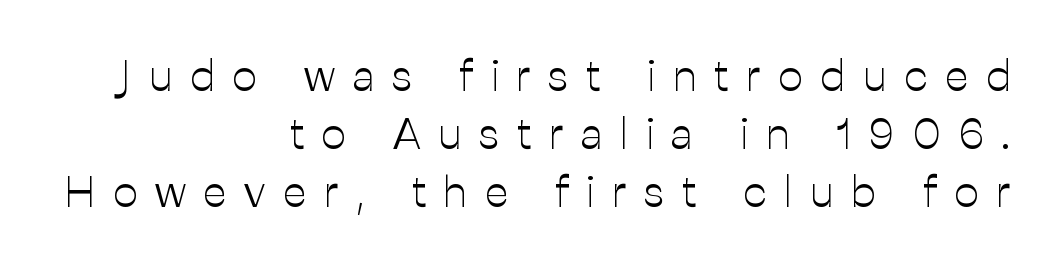
{"serif": "no", "italic": "no", "bold": "no", "weight": "light", "width": "normal", "stroke_contrast": "low", "x_height": "medium", "monospaced": "no", "underline": "no", "align": "right", "line_spacing": "normal", "line_spacing_ratio": 1.32, "letter_spacing": "wide", "letter_spacing_em": 0.4, "glyph_px": 44}
